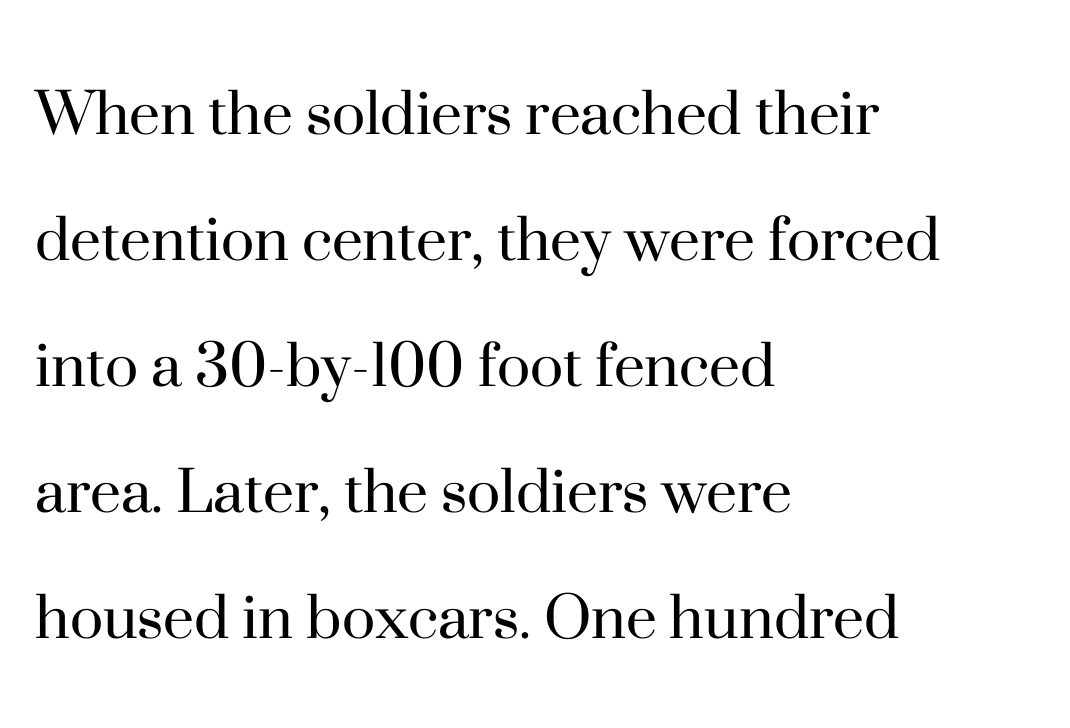
{"serif": "yes", "italic": "no", "bold": "no", "weight": "regular", "width": "normal", "stroke_contrast": "high", "x_height": "small", "monospaced": "no", "underline": "no", "align": "left", "line_spacing_ratio": 1.8, "letter_spacing": "normal", "letter_spacing_em": 0.0, "glyph_px": 70}
